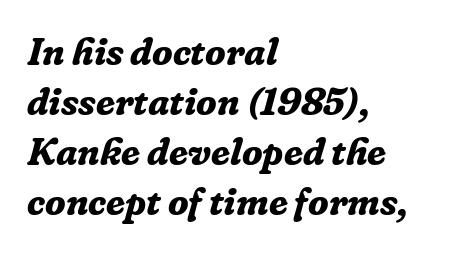
{"serif": "yes", "italic": "yes", "lean": "right", "slant_degrees": 16, "bold": "yes", "weight": "bold", "width": "normal", "stroke_contrast": "low", "x_height": "medium", "monospaced": "no", "underline": "no", "align": "left", "line_spacing": "normal", "line_spacing_ratio": 1.32, "letter_spacing": "normal", "letter_spacing_em": 0.0, "glyph_px": 38}
